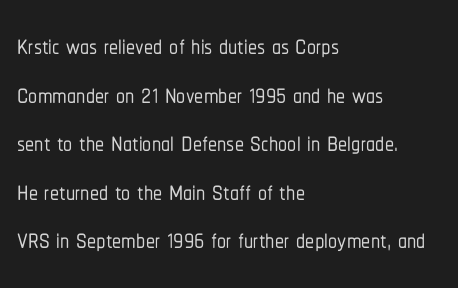
Q: Is the text italic (slanted)? A: No, it is upright.
Q: Is the typeface a serif or a sans-serif typeface? A: Sans-serif.
Q: Is the text underlined? A: No.
Q: How is the paragraph aligned? A: Left-aligned.
Q: Is the spacing between letters normal or unusually wide? A: Normal.
Q: Is the spacing between lines tight, normal or loose? A: Normal.
Q: Width (condensed, normal, or wide)? A: Condensed.
Q: Stroke contrast? A: Low.
Q: x-height? A: Medium.
Q: Monospaced? A: No.
